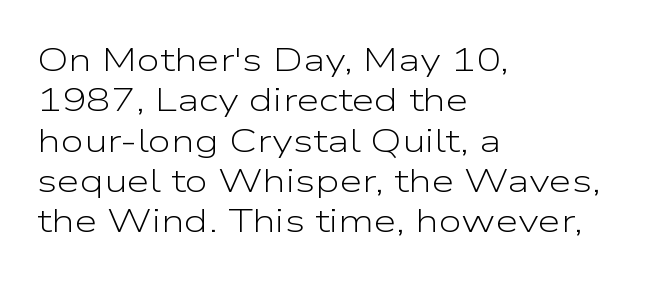
Q: Is the text bold? A: No.
Q: Is the text italic (slanted)? A: No, it is upright.
Q: Is the typeface a serif or a sans-serif typeface? A: Sans-serif.
Q: Is the text underlined? A: No.
Q: How is the paragraph aligned? A: Left-aligned.
Q: Is the spacing between letters normal or unusually wide? A: Normal.
Q: Width (condensed, normal, or wide)? A: Wide.
Q: Stroke contrast? A: Low.
Q: x-height? A: Medium.
Q: Monospaced? A: No.
